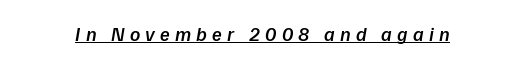
Q: Is the text bold? A: Semi-bold.
Q: Is the text italic (slanted)? A: Yes, it leans right by about 9 degrees.
Q: Is the text underlined? A: Yes.
Q: Is the spacing between letters normal or unusually wide? A: Unusually wide.
